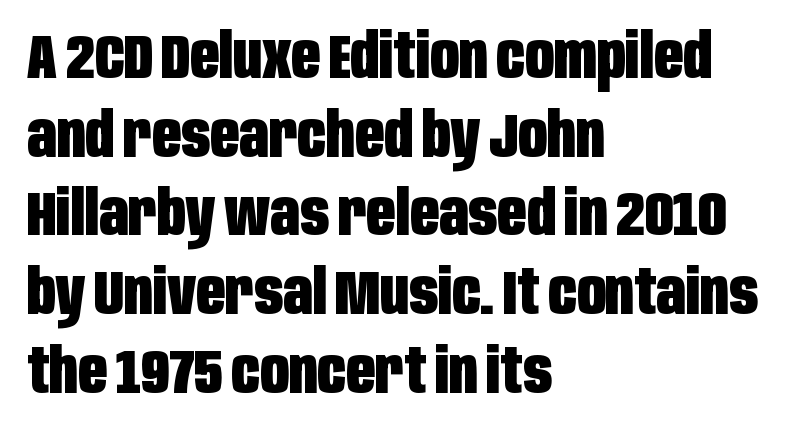
Q: Is the text bold? A: Yes.
Q: Is the text italic (slanted)? A: No, it is upright.
Q: Is the typeface a serif or a sans-serif typeface? A: Sans-serif.
Q: Is the text underlined? A: No.
Q: How is the paragraph aligned? A: Left-aligned.
Q: Is the spacing between letters normal or unusually wide? A: Normal.
Q: Is the spacing between lines tight, normal or loose? A: Normal.
Q: Width (condensed, normal, or wide)? A: Condensed.
Q: Stroke contrast? A: Low.
Q: x-height? A: Large.
Q: Monospaced? A: No.
